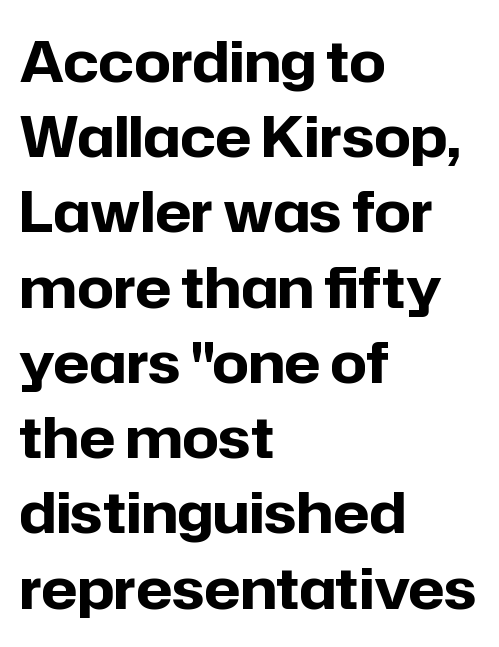
Q: Is the text bold? A: Yes.
Q: Is the text italic (slanted)? A: No, it is upright.
Q: Is the typeface a serif or a sans-serif typeface? A: Sans-serif.
Q: Is the text underlined? A: No.
Q: How is the paragraph aligned? A: Left-aligned.
Q: Is the spacing between letters normal or unusually wide? A: Normal.
Q: Is the spacing between lines tight, normal or loose? A: Normal.
Q: Width (condensed, normal, or wide)? A: Normal.
Q: Stroke contrast? A: Low.
Q: x-height? A: Medium.
Q: Monospaced? A: No.
